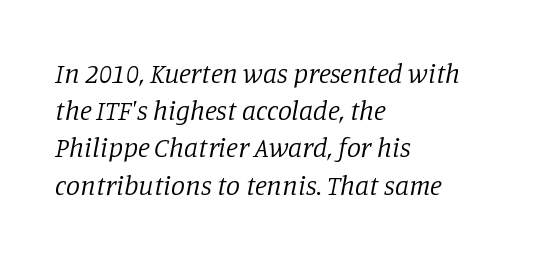
Q: Is the text bold? A: No.
Q: Is the text italic (slanted)? A: Yes, it leans right by about 11 degrees.
Q: Is the typeface a serif or a sans-serif typeface? A: Serif.
Q: Is the text underlined? A: No.
Q: How is the paragraph aligned? A: Left-aligned.
Q: Is the spacing between letters normal or unusually wide? A: Normal.
Q: Is the spacing between lines tight, normal or loose? A: Normal.
Q: Width (condensed, normal, or wide)? A: Normal.
Q: Stroke contrast? A: Low.
Q: x-height? A: Large.
Q: Monospaced? A: No.
